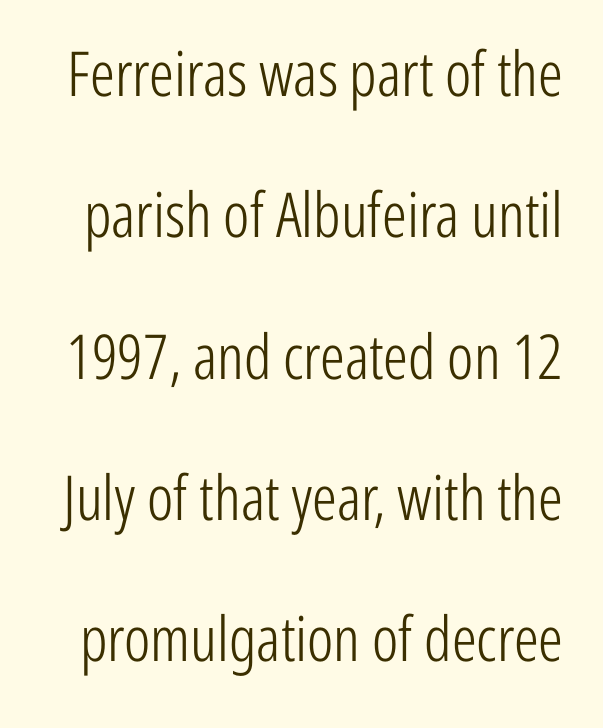
The letters carry no serifs — their stems end cleanly without finishing strokes. Caption: face not bold, strokes unweighted. This rendering leaves character spacing at its baseline value. Posture: upright roman.
